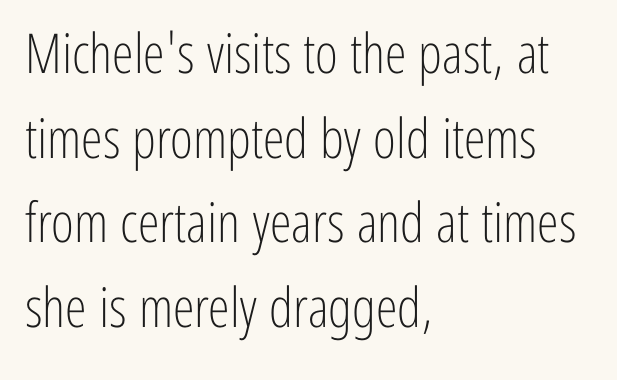
The image shows 55 px light, condensed sans-serif type, upright; set left-aligned, normal line spacing (1.54x), normal letter spacing, not underlined; low stroke contrast and a medium x-height.
